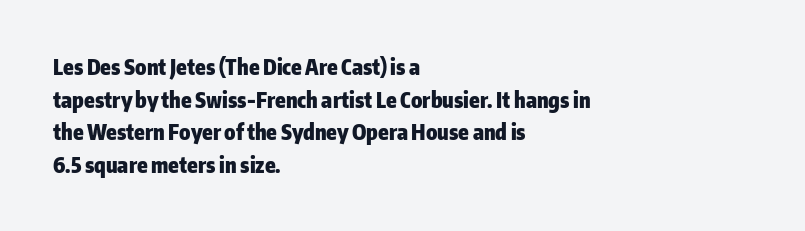
The rendering anchors every line to the left-hand side. In terms of posture, this sample is upright. This sample uses plain, unmodified letter spacing. The gap between lines stays unmarked.
